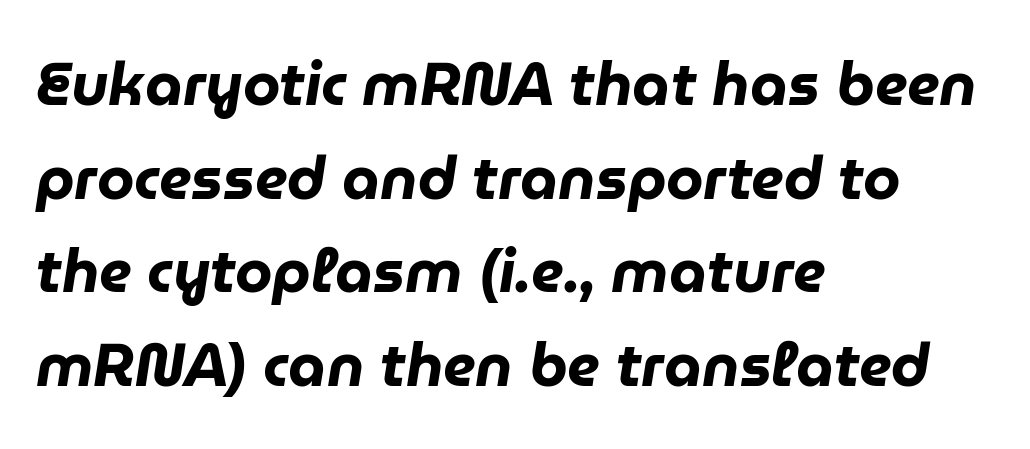
Q: Is the text bold? A: Yes.
Q: Is the text italic (slanted)? A: Yes, it leans right by about 9 degrees.
Q: Is the text underlined? A: No.
Q: How is the paragraph aligned? A: Left-aligned.
Q: Is the spacing between letters normal or unusually wide? A: Normal.
Q: Is the spacing between lines tight, normal or loose? A: Normal.
Q: Width (condensed, normal, or wide)? A: Normal.
Q: Stroke contrast? A: Low.
Q: x-height? A: Medium.
Q: Monospaced? A: No.
